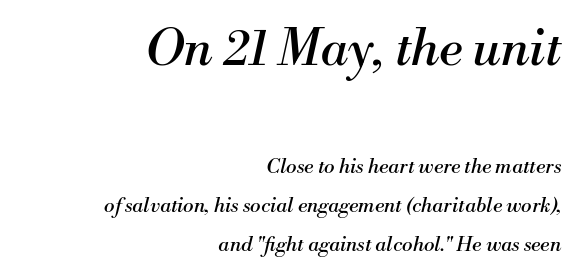
The image shows 50 px regular-weight serif type, italic (leaning right); set right-aligned, loose line spacing (1.93x), normal letter spacing, not underlined; the first (top) block is 2.5x larger; medium stroke contrast and a small x-height.
